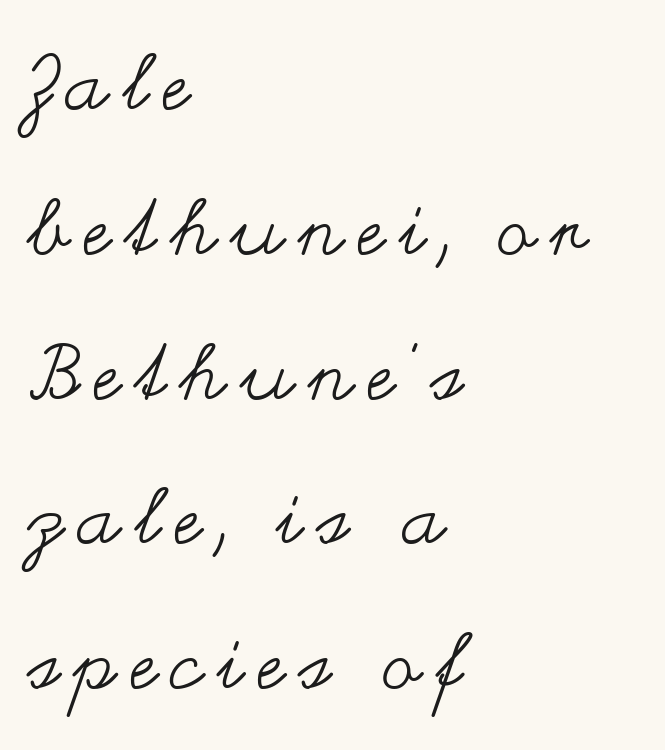
The image shows 77 px regular-weight, wide type; set left-aligned, line spacing 1.88x, not underlined; medium stroke contrast and a small x-height.
